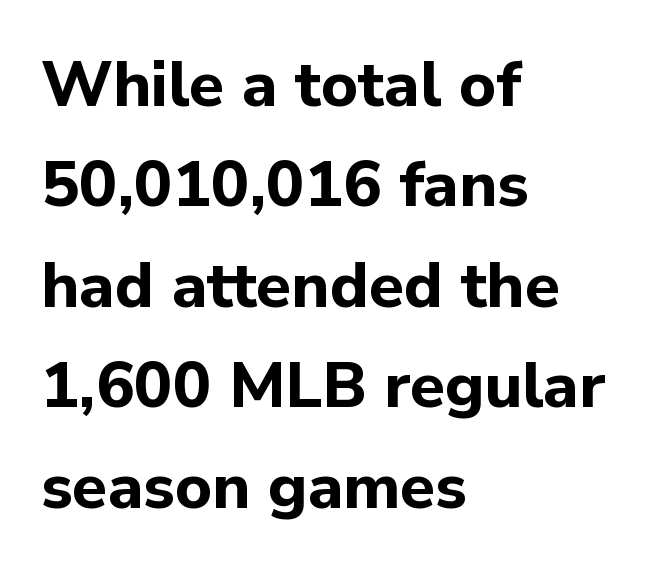
The image shows 64 px bold sans-serif type, upright; set left-aligned, normal line spacing (1.57x), normal letter spacing, not underlined; low stroke contrast and a medium x-height.
